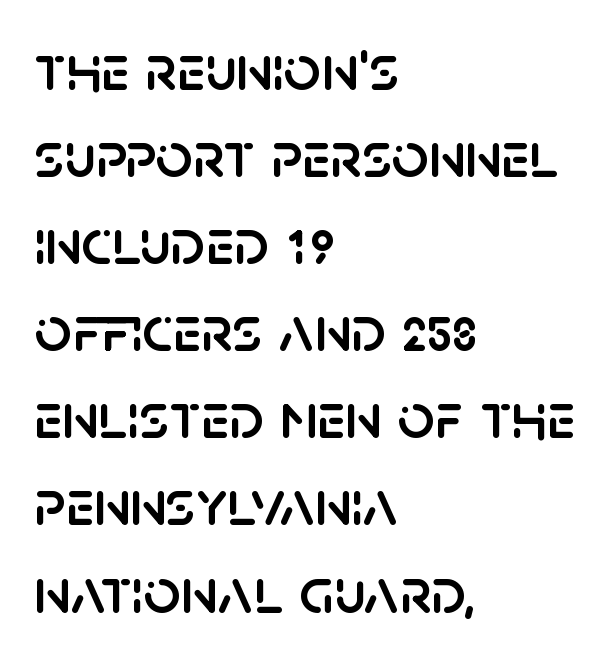
Q: Is the text italic (slanted)? A: No, it is upright.
Q: Is the typeface a serif or a sans-serif typeface? A: Sans-serif.
Q: Is the text underlined? A: No.
Q: How is the paragraph aligned? A: Left-aligned.
Q: Is the spacing between letters normal or unusually wide? A: Normal.
Q: Is the spacing between lines tight, normal or loose? A: Normal.
Q: Width (condensed, normal, or wide)? A: Normal.
Q: Stroke contrast? A: Low.
Q: x-height? A: Large.
Q: Monospaced? A: No.
